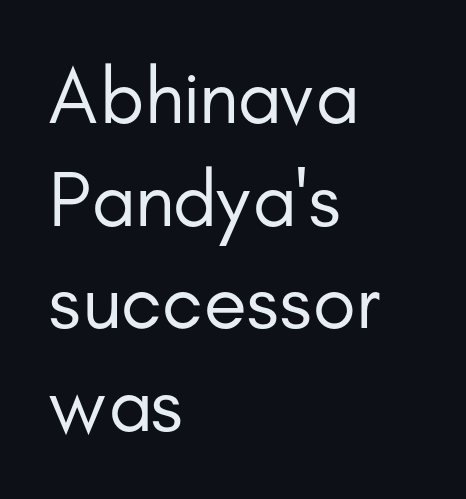
The type sits square on the baseline with zero lean. Weight: not bold — regular or lighter. Typeset ragged right — the left edge is the straight one. This sample keeps an unexceptional amount of space between lines. The passage shown has conventional tracking throughout. The rendering uses natural spacing where letterforms have individual widths.
